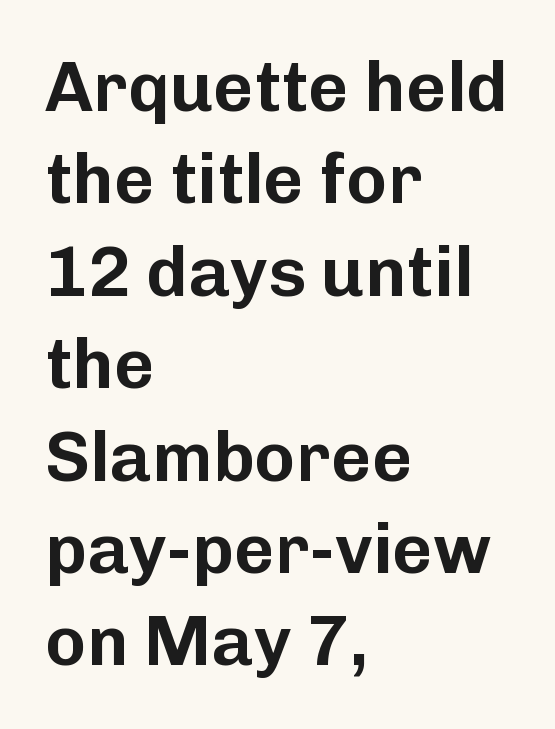
Caption: standard tracking, unaltered. Just letters on the line, the space beneath them empty. If you measured baseline to baseline, you'd find a middling distance. Left-aligned paragraph, ragged on the right. These lines were composed using upright roman letters.
